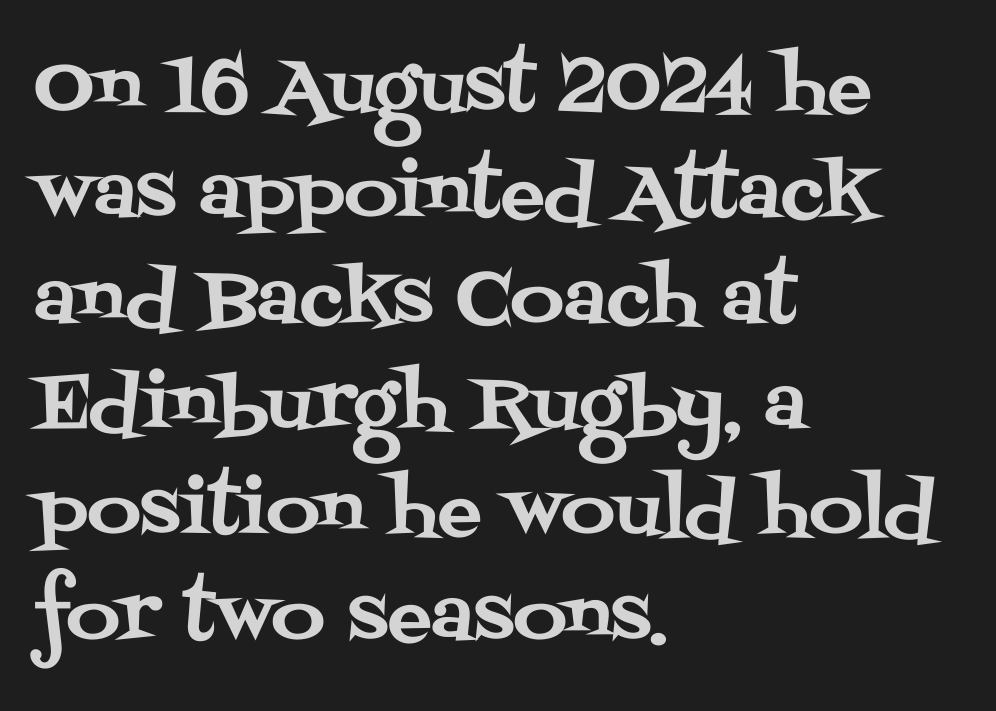
Look at the bottom of the vertical strokes: they flare into serifs here. Here the designer chose a conventional face with non-uniform glyph widths. How would I describe the line gaps? Plain and ordinary. The words here are not underlined.
